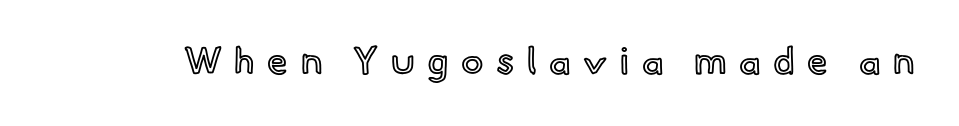
Think of a printed novel: that variable character pitch is what you see here. The axis of the letterforms is exactly vertical. This rendering widens character spacing well past its baseline value. Lines of text with bare space underneath.
